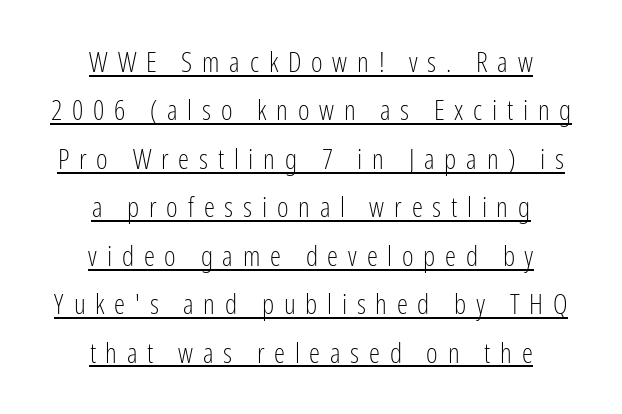
{"serif": "no", "italic": "no", "bold": "no", "weight": "light", "width": "condensed", "stroke_contrast": "low", "x_height": "medium", "monospaced": "no", "underline": "yes", "align": "center", "line_spacing_ratio": 1.73, "letter_spacing": "wide", "letter_spacing_em": 0.35, "glyph_px": 28}
